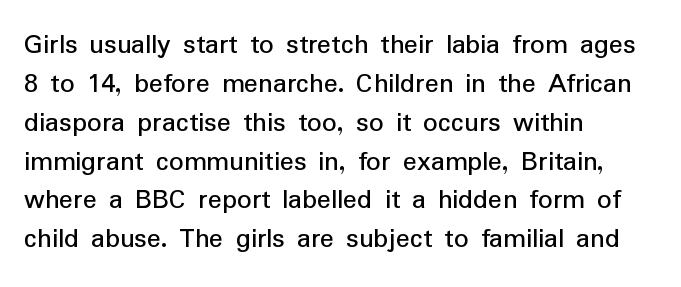
{"serif": "no", "italic": "no", "width": "normal", "stroke_contrast": "low", "x_height": "medium", "monospaced": "no", "underline": "no", "align": "left", "line_spacing": "normal", "line_spacing_ratio": 1.34, "letter_spacing": "normal", "letter_spacing_em": 0.0, "glyph_px": 29}
